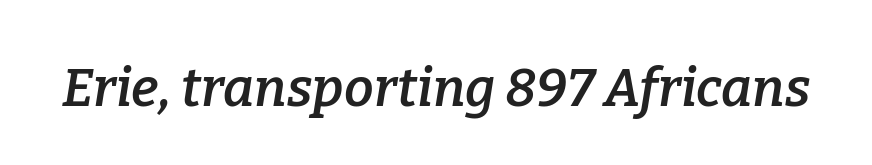
The image shows 53 px semibold serif type, italic (leaning right); set normal letter spacing, not underlined; low stroke contrast and a medium x-height.
